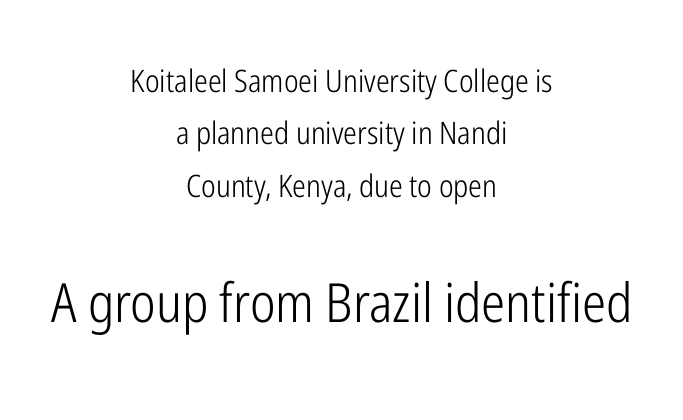
{"serif": "no", "italic": "no", "bold": "no", "weight": "light", "width": "condensed", "stroke_contrast": "low", "x_height": "medium", "monospaced": "no", "underline": "no", "align": "center", "line_spacing": "normal", "line_spacing_ratio": 1.69, "letter_spacing": "normal", "letter_spacing_em": 0.0, "larger_block": "second", "size_ratio": 1.74, "glyph_px": 54}
